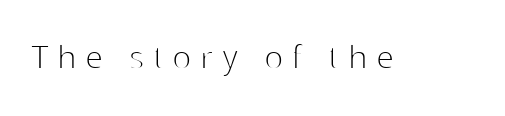
{"serif": "no", "italic": "no", "bold": "no", "weight": "thin", "width": "normal", "stroke_contrast": "high", "x_height": "medium", "monospaced": "no", "underline": "no", "letter_spacing": "wide", "letter_spacing_em": 0.22, "glyph_px": 40}
